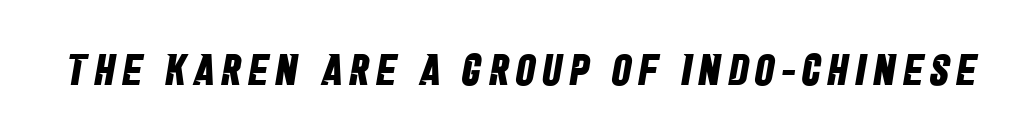
Looks like regular typesetting: each glyph gets only the width it needs. What weight is shown? A full bold with thick strokes. To sum up the face: it is a sans, with no serifs. Honestly, there is no underline to notice here at all.
